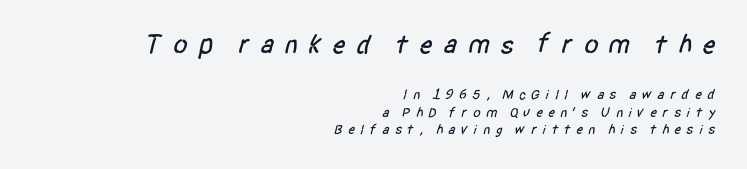
Q: Is the text underlined? A: No.
Q: How is the paragraph aligned? A: Right-aligned.
Q: Is the spacing between letters normal or unusually wide? A: Unusually wide.
Q: Is the spacing between lines tight, normal or loose? A: Normal.
Q: Which block of text is set in a larger size, the first (top) or the second (bottom)? A: The first (top) one.
